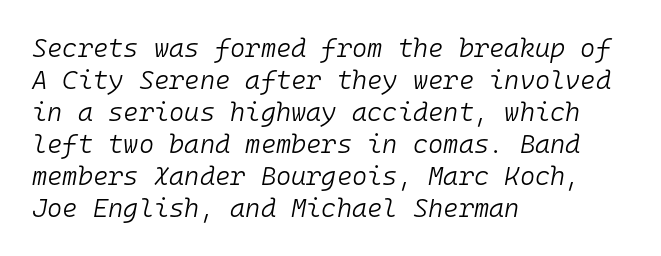
The image shows 26 px text type, italic (leaning right); set left-aligned, line spacing 1.23x, normal letter spacing, not underlined.
